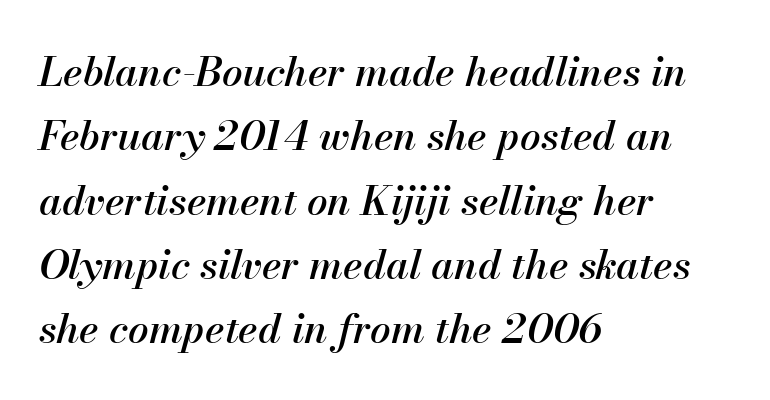
Compared with typical paragraphs, the rows here are spaced about the same. The face used here is proportionally spaced, like ordinary book or web type. Is the block centered? No — it sits flush against the left margin. A clean baseline with only descenders dipping below it. These lines were composed using italics.
